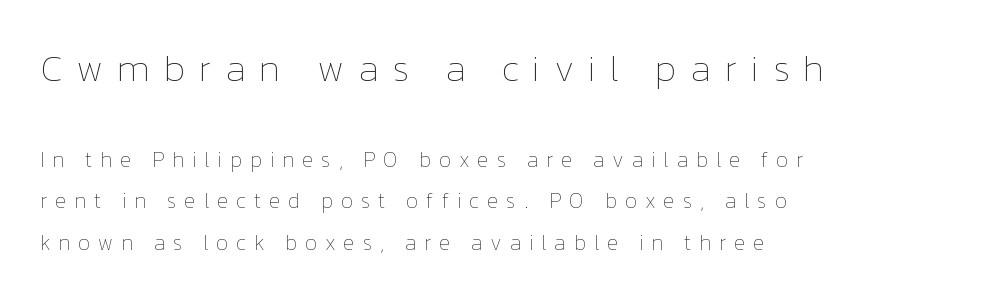
Q: Is the text bold? A: No.
Q: Is the text italic (slanted)? A: No, it is upright.
Q: Is the text underlined? A: No.
Q: How is the paragraph aligned? A: Left-aligned.
Q: Is the spacing between letters normal or unusually wide? A: Unusually wide.
Q: Is the spacing between lines tight, normal or loose? A: Loose.
Q: Which block of text is set in a larger size, the first (top) or the second (bottom)? A: The first (top) one.
Q: Width (condensed, normal, or wide)? A: Normal.
Q: Stroke contrast? A: Low.
Q: x-height? A: Medium.
Q: Monospaced? A: No.
